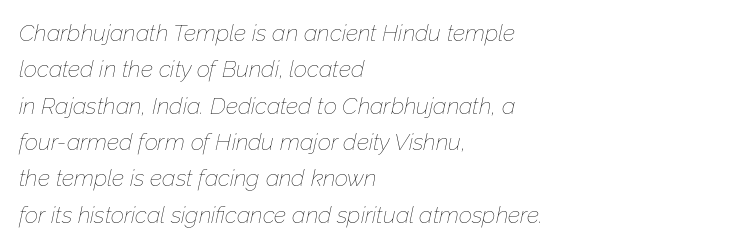
Q: Is the text bold? A: No.
Q: Is the text italic (slanted)? A: Yes, it leans right by about 12 degrees.
Q: Is the text underlined? A: No.
Q: How is the paragraph aligned? A: Left-aligned.
Q: Is the spacing between letters normal or unusually wide? A: Normal.
Q: Is the spacing between lines tight, normal or loose? A: Normal.
